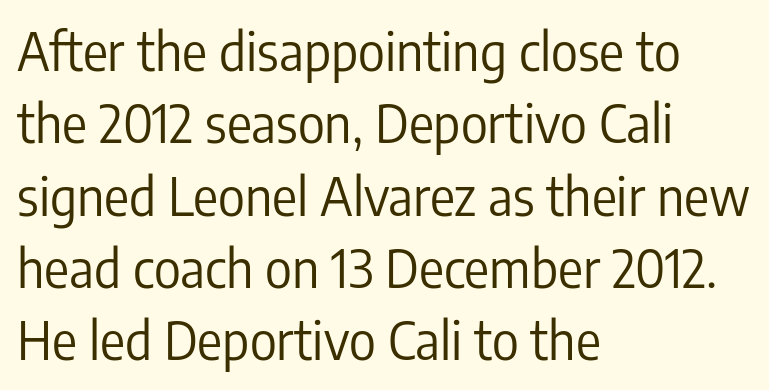
The image shows 52 px regular-weight, condensed sans-serif type, upright; set left-aligned, normal line spacing (1.39x), normal letter spacing, not underlined; low stroke contrast and a medium x-height.
